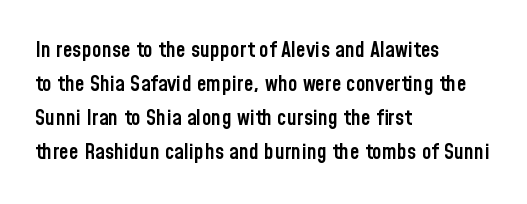
The image shows 22 px text type, upright; set left-aligned, normal line spacing (1.55x), normal letter spacing, not underlined.
